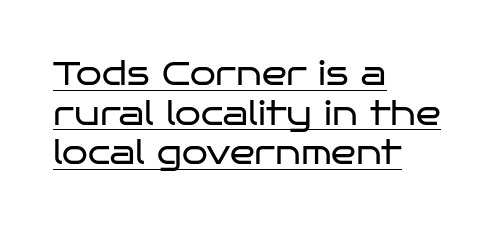
The image shows 33 px regular-weight, wide sans-serif type, upright; set left-aligned, line spacing 1.2x, normal letter spacing, underlined; low stroke contrast and a large x-height.
